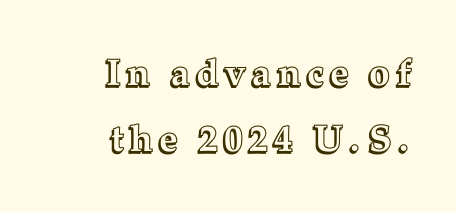
The image shows 37 px text type, upright; set right-aligned, line spacing 1.78x, not underlined; a medium x-height.
